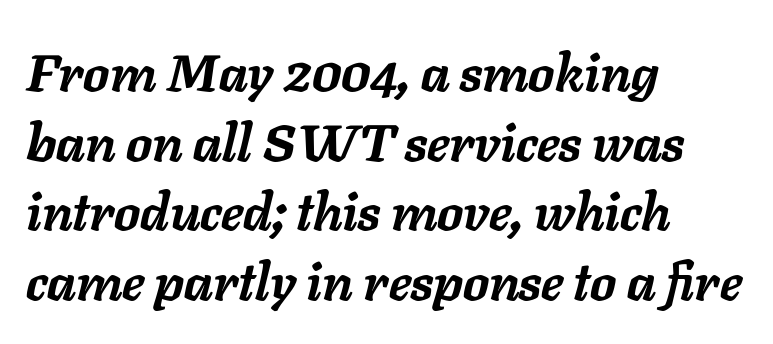
Q: Is the text bold? A: Yes.
Q: Is the text italic (slanted)? A: Yes, it leans right by about 11 degrees.
Q: Is the text underlined? A: No.
Q: How is the paragraph aligned? A: Left-aligned.
Q: Is the spacing between letters normal or unusually wide? A: Normal.
Q: Is the spacing between lines tight, normal or loose? A: Normal.
Q: Width (condensed, normal, or wide)? A: Normal.
Q: Stroke contrast? A: Low.
Q: x-height? A: Medium.
Q: Monospaced? A: No.
